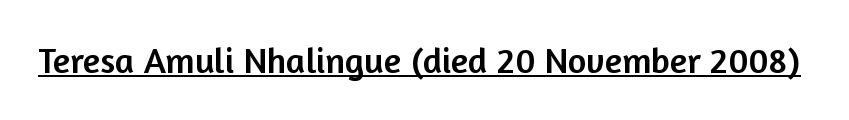
The image shows 36 px sans-serif type, upright; set normal letter spacing, underlined; low stroke contrast and a medium x-height.
